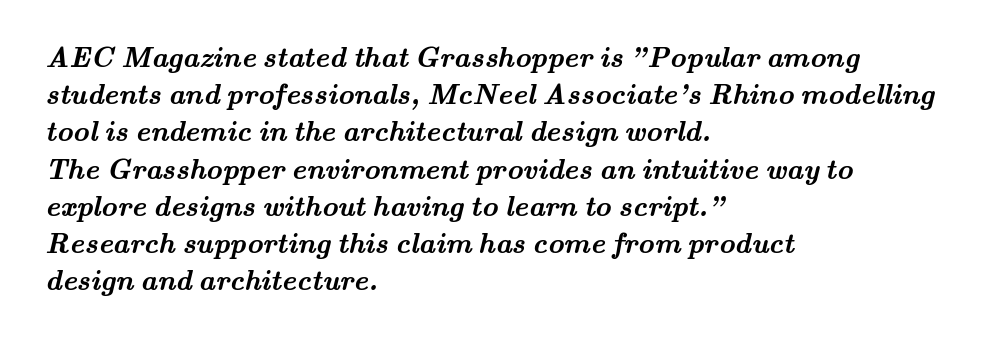
This rendering employs a face with finishing strokes, i.e., a serif. Standard letterfit; no display-style spreading of the glyphs. A typesetter would call this proportional, since set widths differ per character. Does the copy run flush right? No — it runs flush left. You'd pick this weight for a headline — it's a proper bold.
